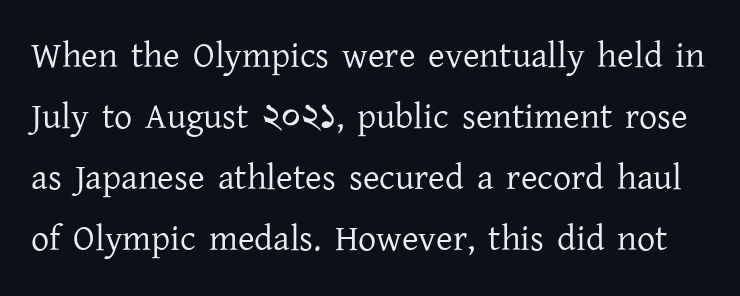
The block of text has a typical density, with ordinary space between rows. A serif font was chosen for this passage. Characters follow at the spacing the type designer built in. Think standard paragraph weight, or any step lighter than that.
